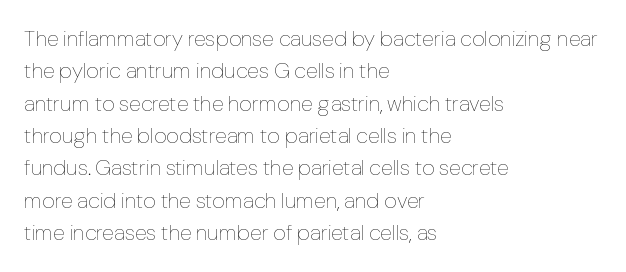
The image shows 22 px text type, upright; set left-aligned, normal line spacing (1.47x), normal letter spacing, not underlined.
